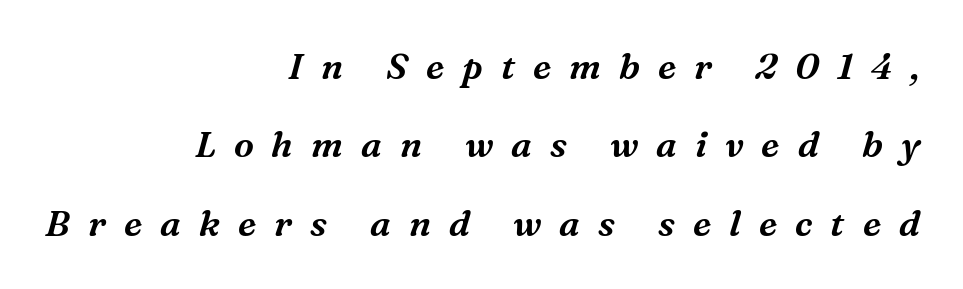
Character widths vary here, with narrow letters taking less room than wide ones. The line-height multiplier appears high, well above default. Is this a sans? No — the strokes have serifs. Has an underline been added? It has not. Glyph-to-glyph distance is far greater than everyday printed text. Typeset ragged left — the right edge is the straight one.
